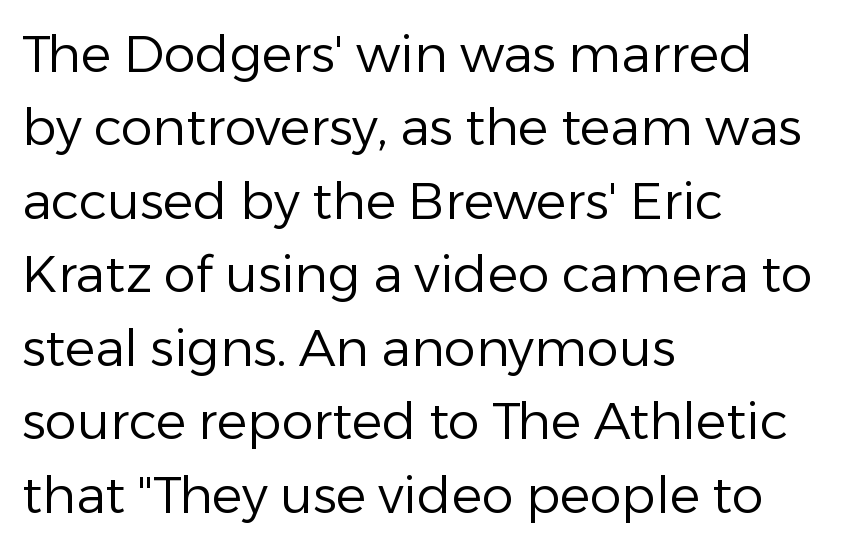
{"serif": "no", "italic": "no", "bold": "no", "weight": "regular", "width": "normal", "stroke_contrast": "low", "x_height": "medium", "monospaced": "no", "underline": "no", "align": "left", "line_spacing": "normal", "line_spacing_ratio": 1.44, "letter_spacing": "normal", "letter_spacing_em": 0.0, "glyph_px": 51}
